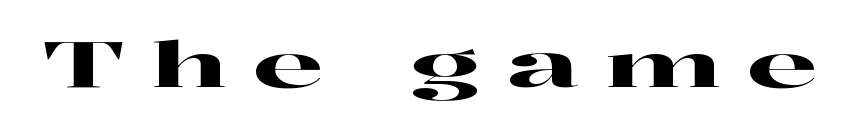
{"serif": "yes", "italic": "no", "width": "wide", "stroke_contrast": "high", "x_height": "medium", "monospaced": "no", "underline": "no", "letter_spacing": "wide", "letter_spacing_em": 0.42, "glyph_px": 63}
